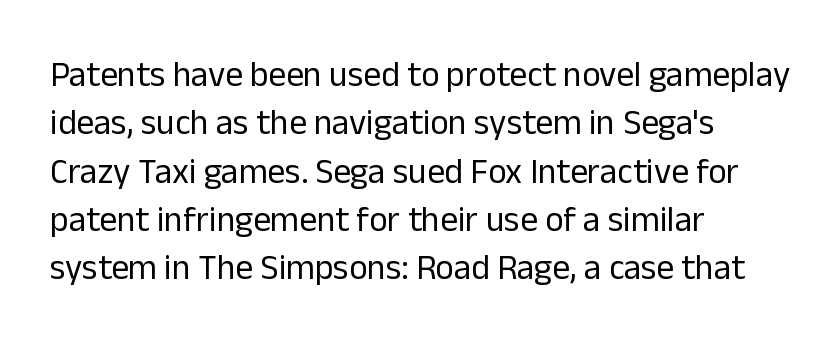
{"serif": "no", "italic": "no", "bold": "no", "weight": "regular", "width": "normal", "stroke_contrast": "low", "x_height": "medium", "monospaced": "no", "underline": "no", "align": "left", "line_spacing": "normal", "line_spacing_ratio": 1.38, "letter_spacing": "normal", "letter_spacing_em": 0.0, "glyph_px": 35}
